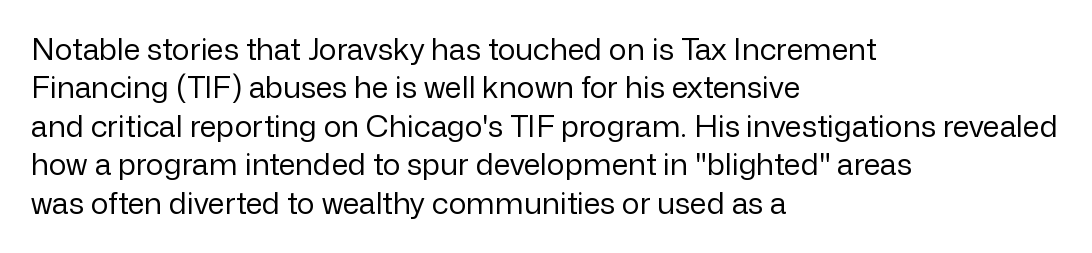
Q: Is the text bold? A: No.
Q: Is the text italic (slanted)? A: No, it is upright.
Q: Is the typeface a serif or a sans-serif typeface? A: Sans-serif.
Q: Is the text underlined? A: No.
Q: How is the paragraph aligned? A: Left-aligned.
Q: Is the spacing between letters normal or unusually wide? A: Normal.
Q: Is the spacing between lines tight, normal or loose? A: Normal.
Q: Width (condensed, normal, or wide)? A: Normal.
Q: Stroke contrast? A: Low.
Q: x-height? A: Medium.
Q: Monospaced? A: No.
